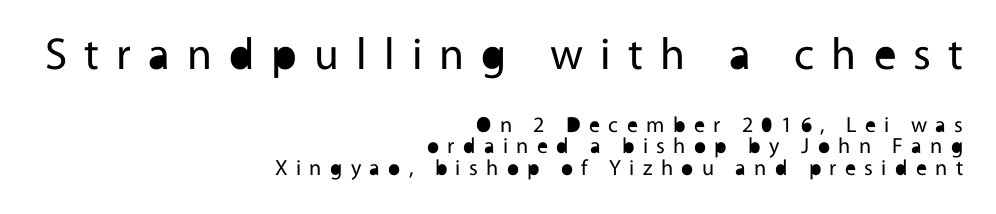
The image shows 45 px regular-weight sans-serif type, upright; set right-aligned, tight line spacing (0.99x), unusually wide letter spacing (+0.38 em), not underlined; the first (top) block is 2.05x larger; a medium x-height.
